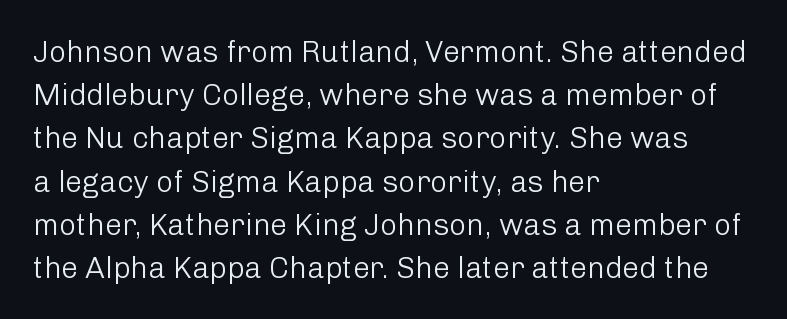
Q: Is the text bold? A: No.
Q: Is the text italic (slanted)? A: No, it is upright.
Q: Is the typeface a serif or a sans-serif typeface? A: Sans-serif.
Q: Is the text underlined? A: No.
Q: How is the paragraph aligned? A: Left-aligned.
Q: Is the spacing between letters normal or unusually wide? A: Normal.
Q: Is the spacing between lines tight, normal or loose? A: Normal.
Q: Width (condensed, normal, or wide)? A: Normal.
Q: Stroke contrast? A: Low.
Q: x-height? A: Medium.
Q: Monospaced? A: No.
